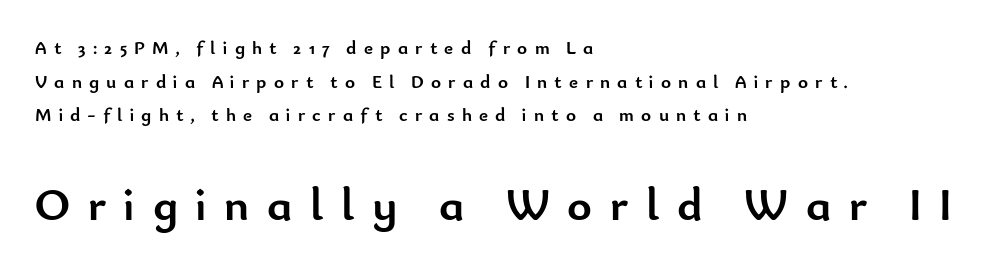
Q: Is the text bold? A: Yes.
Q: Is the text italic (slanted)? A: No, it is upright.
Q: Is the typeface a serif or a sans-serif typeface? A: Sans-serif.
Q: Is the text underlined? A: No.
Q: How is the paragraph aligned? A: Left-aligned.
Q: Is the spacing between letters normal or unusually wide? A: Unusually wide.
Q: Which block of text is set in a larger size, the first (top) or the second (bottom)? A: The second (bottom) one.
Q: Width (condensed, normal, or wide)? A: Normal.
Q: Stroke contrast? A: Low.
Q: x-height? A: Small.
Q: Monospaced? A: No.
